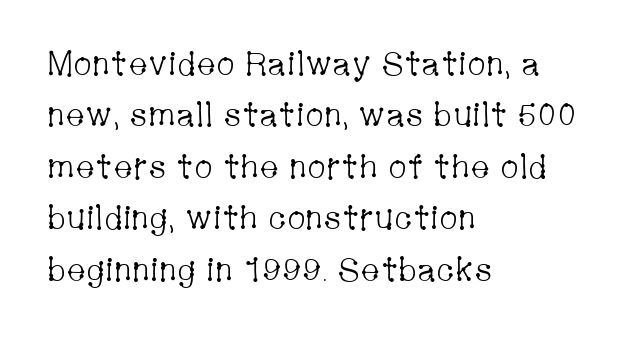
{"serif": "yes", "italic": "no", "bold": "no", "weight": "light", "width": "condensed", "stroke_contrast": "low", "x_height": "medium", "monospaced": "no", "underline": "no", "align": "left", "line_spacing": "normal", "line_spacing_ratio": 1.56, "letter_spacing": "normal", "letter_spacing_em": 0.0, "glyph_px": 33}
